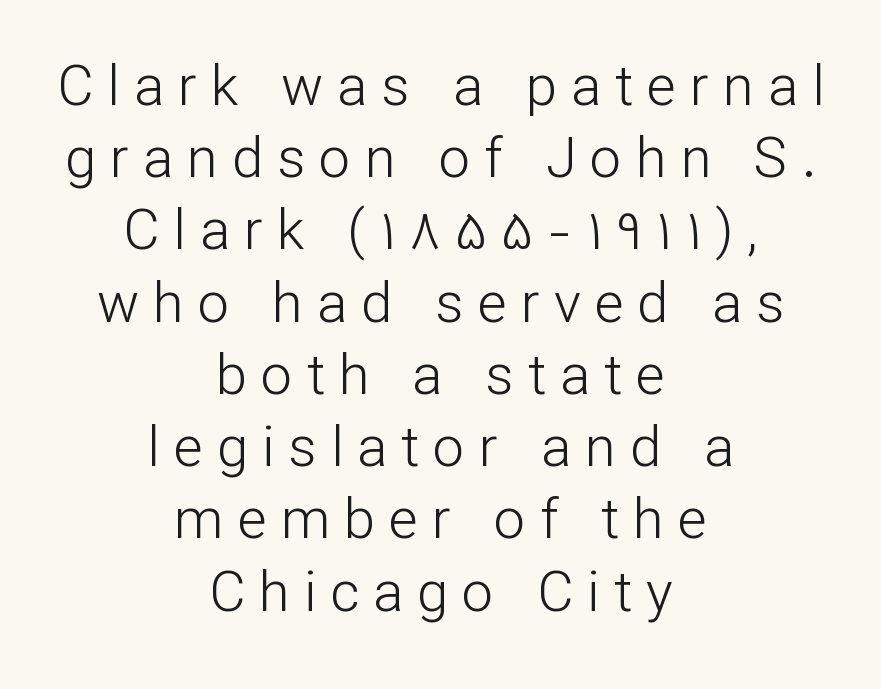
The image shows 56 px light sans-serif type, upright; set centered, normal line spacing (1.29x), unusually wide letter spacing (+0.25 em), not underlined; low stroke contrast and a medium x-height.
